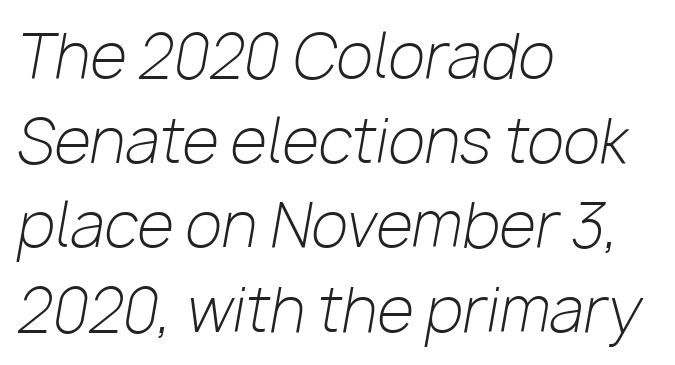
{"italic": "yes", "lean": "right", "slant_degrees": 10, "bold": "no", "weight": "light", "width": "normal", "stroke_contrast": "low", "x_height": "medium", "monospaced": "no", "underline": "no", "align": "left", "line_spacing": "normal", "line_spacing_ratio": 1.41, "letter_spacing": "normal", "letter_spacing_em": 0.0, "glyph_px": 60}
